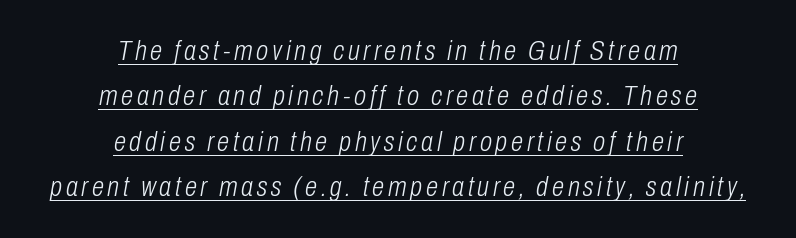
Underlined type. The rendering positions every line midway between the sides. Italic: yes, the glyphs are oblique. Reading down the column, the eye jumps a familiar distance to each next line.
